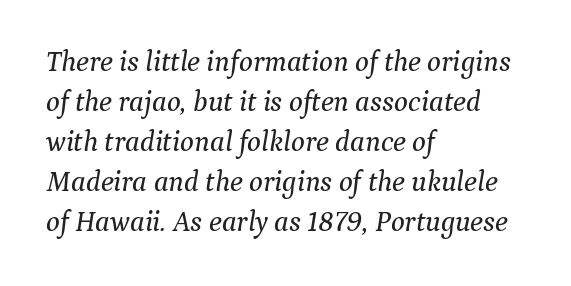
Serif or sans? Serif — the stroke terminals have little feet. Regular leading. The passage shown leans; its letterforms are oblique. Do the characters align in a grid? No, the font is proportional.
